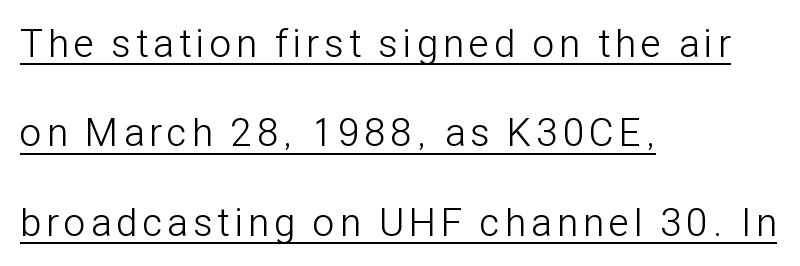
These lines are composed in type without serifs. The specimen reads as upright at a glance. Is this a fixed-width face? No — the glyphs have proportional, varying widths. The glyphs are accompanied by a horizontal stroke just below them.
